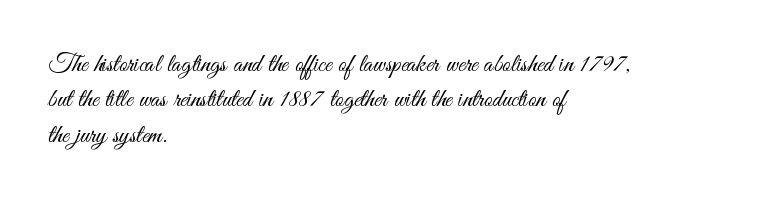
{"bold": "no", "underline": "no", "align": "left", "line_spacing": "normal", "line_spacing_ratio": 1.36, "letter_spacing": "normal", "letter_spacing_em": 0.0, "glyph_px": 26}
